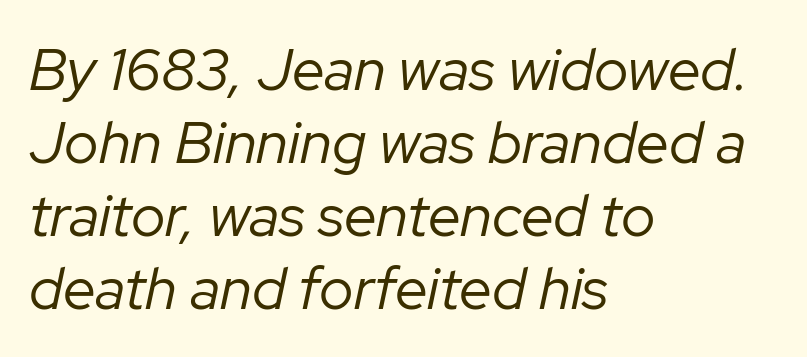
The image shows 59 px regular-weight type, italic (leaning right); set left-aligned, line spacing 1.24x, normal letter spacing, not underlined; low stroke contrast and a medium x-height.
